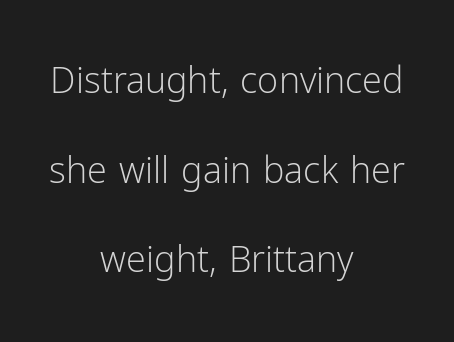
{"serif": "no", "italic": "no", "bold": "no", "weight": "light", "width": "normal", "stroke_contrast": "low", "x_height": "medium", "monospaced": "no", "underline": "no", "align": "center", "line_spacing": "loose", "line_spacing_ratio": 2.49, "letter_spacing": "normal", "letter_spacing_em": 0.0, "glyph_px": 36}
